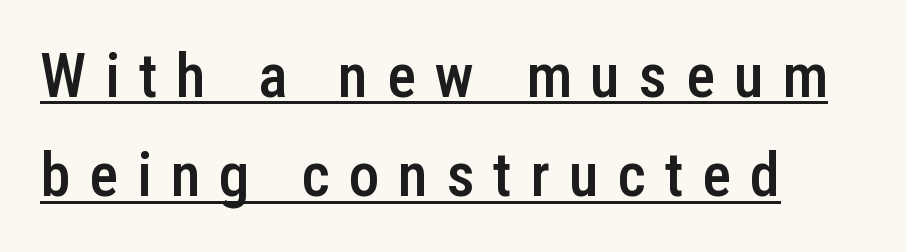
The image shows 61 px semibold, condensed sans-serif type, upright; set left-aligned, normal line spacing (1.63x), unusually wide letter spacing (+0.31 em), underlined; low stroke contrast and a medium x-height.
